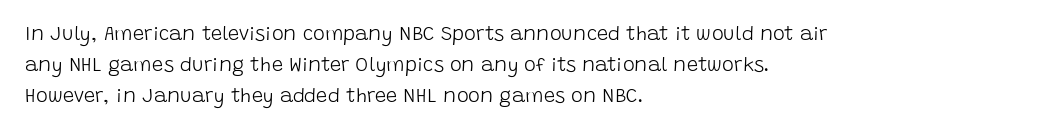
Q: Is the text bold? A: No.
Q: Is the text italic (slanted)? A: No, it is upright.
Q: Is the text underlined? A: No.
Q: How is the paragraph aligned? A: Left-aligned.
Q: Is the spacing between letters normal or unusually wide? A: Normal.
Q: Is the spacing between lines tight, normal or loose? A: Normal.
